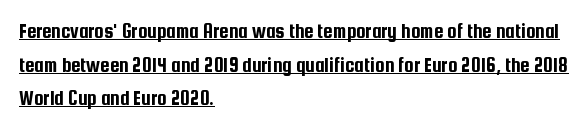
{"italic": "no", "underline": "yes", "align": "left", "line_spacing": "normal", "line_spacing_ratio": 1.6, "letter_spacing": "normal", "letter_spacing_em": 0.0, "glyph_px": 21}
